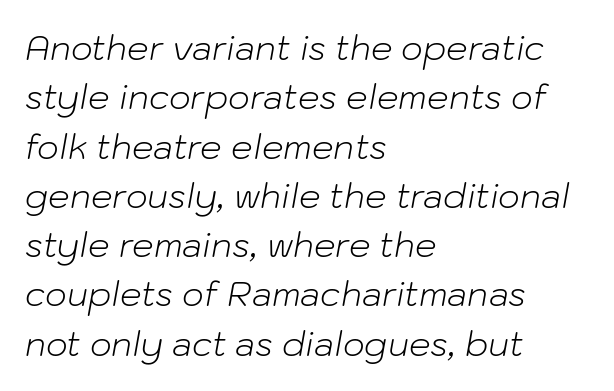
Q: Is the text bold? A: No.
Q: Is the text italic (slanted)? A: Yes, it leans right by about 10 degrees.
Q: Is the text underlined? A: No.
Q: How is the paragraph aligned? A: Left-aligned.
Q: Is the spacing between letters normal or unusually wide? A: Normal.
Q: Is the spacing between lines tight, normal or loose? A: Normal.
Q: Width (condensed, normal, or wide)? A: Normal.
Q: Stroke contrast? A: Low.
Q: x-height? A: Medium.
Q: Monospaced? A: No.
